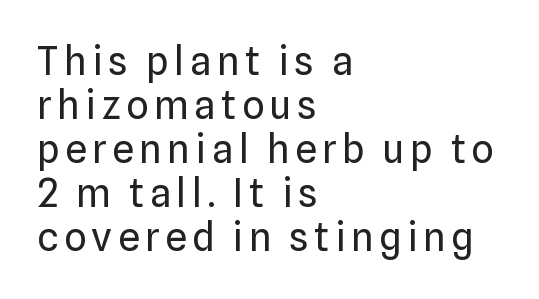
{"serif": "no", "italic": "no", "bold": "no", "weight": "regular", "width": "normal", "stroke_contrast": "low", "x_height": "medium", "monospaced": "no", "underline": "no", "align": "left", "line_spacing": "tight", "line_spacing_ratio": 1.13, "glyph_px": 39}
